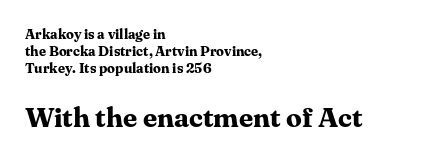
{"serif": "yes", "italic": "no", "bold": "yes", "weight": "bold", "width": "normal", "stroke_contrast": "medium", "x_height": "medium", "monospaced": "no", "underline": "no", "align": "left", "line_spacing_ratio": 1.22, "letter_spacing": "normal", "letter_spacing_em": 0.0, "larger_block": "second", "size_ratio": 2.0, "glyph_px": 28}
